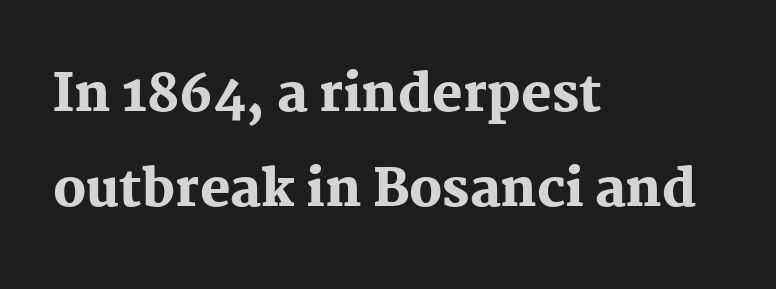
The strokes are fattened all the way to bold. The designer went with a serif here, giving each stem small feet. The ragged edge is on the right, which tells us the setting is flush left. Unmarked baselines from the first word to the last.
